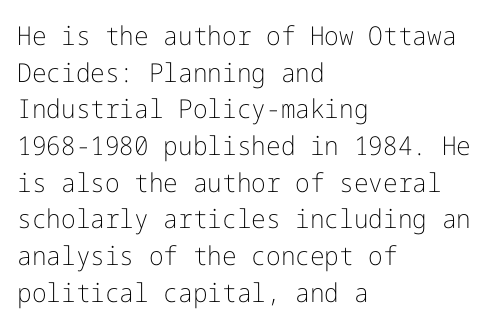
In CSS terms this would be text-align: left. The words here are not underlined. The font is comparable to plain body text, perhaps lighter. Every character sits straight up, as roman type does. The vertical gap from one line to the next is medium. Compared with typical body copy, the letter spacing here is the same.
